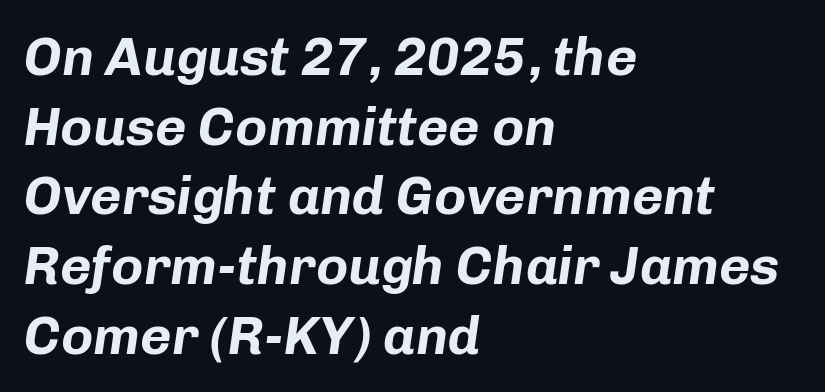
Q: Is the text bold? A: Yes.
Q: Is the text italic (slanted)? A: Yes, it leans right by about 8 degrees.
Q: Is the text underlined? A: No.
Q: How is the paragraph aligned? A: Left-aligned.
Q: Is the spacing between letters normal or unusually wide? A: Normal.
Q: Is the spacing between lines tight, normal or loose? A: Normal.
Q: Width (condensed, normal, or wide)? A: Normal.
Q: Stroke contrast? A: Low.
Q: x-height? A: Medium.
Q: Monospaced? A: No.
